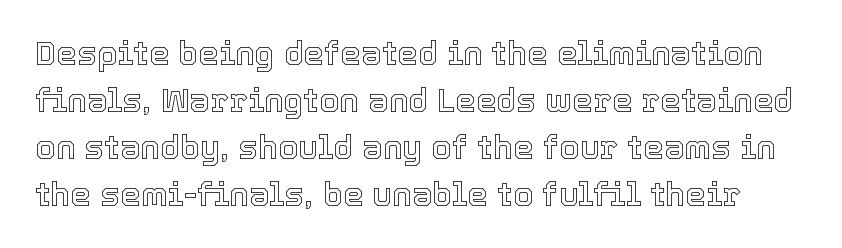
Is this a fixed-width face? No — the glyphs have proportional, varying widths. The area under the type is left untouched. You can tell it's not italic because the verticals are truly vertical. In terms of letterspacing, this is plain default setting. The lines sit at an ordinary, default distance from one another.
